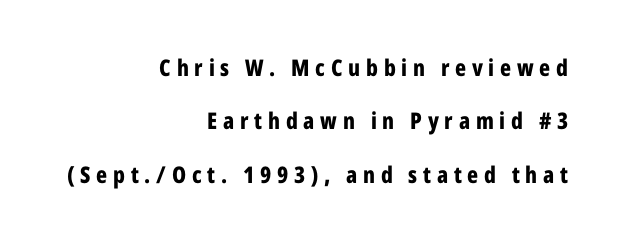
Q: Is the text bold? A: Yes.
Q: Is the text italic (slanted)? A: No, it is upright.
Q: Is the text underlined? A: No.
Q: How is the paragraph aligned? A: Right-aligned.
Q: Is the spacing between letters normal or unusually wide? A: Unusually wide.
Q: Is the spacing between lines tight, normal or loose? A: Loose.
